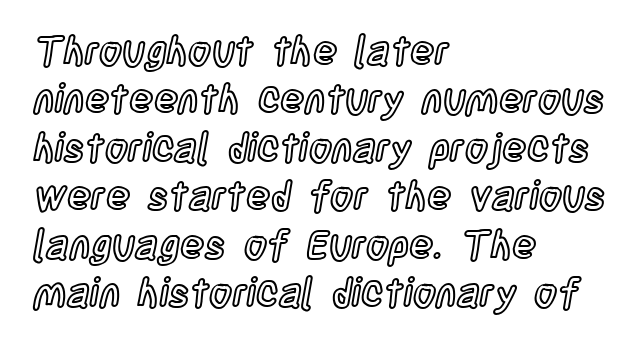
The image shows 40 px condensed type; set left-aligned, line spacing 1.21x, normal letter spacing, not underlined; a large x-height.
